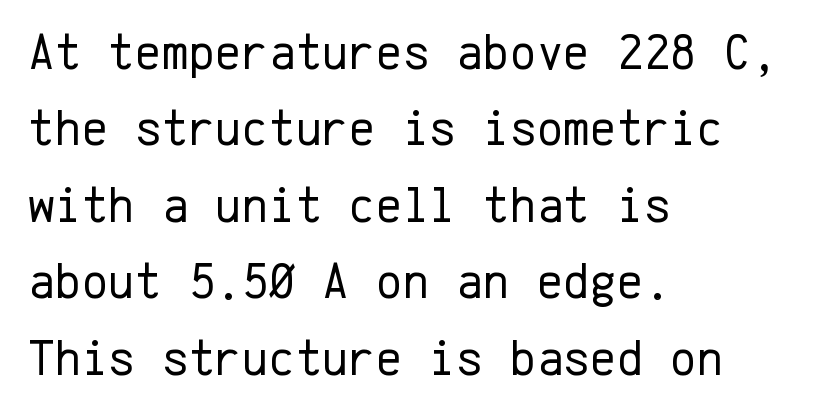
Q: Is the text bold? A: No.
Q: Is the text italic (slanted)? A: No, it is upright.
Q: Is the typeface a serif or a sans-serif typeface? A: Sans-serif.
Q: Is the text underlined? A: No.
Q: How is the paragraph aligned? A: Left-aligned.
Q: Is the spacing between letters normal or unusually wide? A: Normal.
Q: Is the spacing between lines tight, normal or loose? A: Normal.
Q: Width (condensed, normal, or wide)? A: Normal.
Q: Stroke contrast? A: Low.
Q: x-height? A: Medium.
Q: Monospaced? A: Yes.
